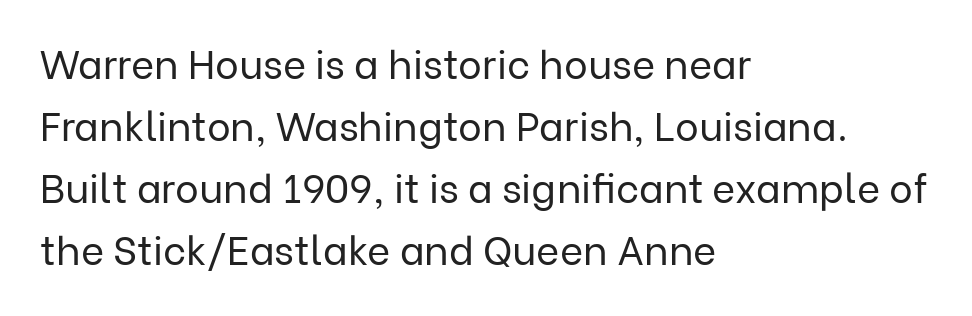
{"serif": "no", "italic": "no", "bold": "no", "weight": "regular", "width": "normal", "stroke_contrast": "low", "x_height": "medium", "monospaced": "no", "underline": "no", "align": "left", "line_spacing": "normal", "line_spacing_ratio": 1.55, "letter_spacing": "normal", "letter_spacing_em": 0.0, "glyph_px": 40}
